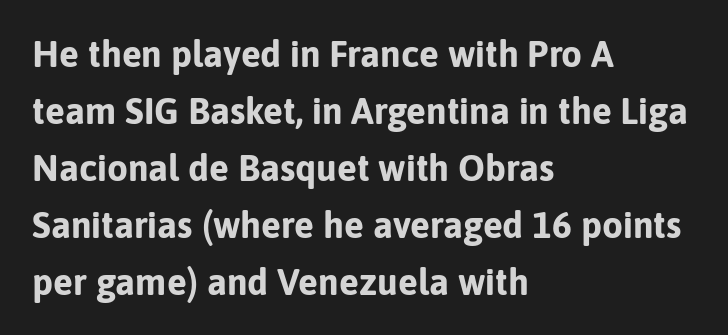
The image shows 37 px bold sans-serif type, upright; set left-aligned, normal line spacing (1.54x), normal letter spacing, not underlined; low stroke contrast and a medium x-height.
